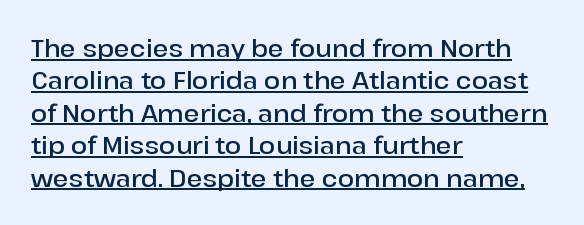
The image shows 24 px text type, upright; set left-aligned, normal line spacing (1.35x), normal letter spacing, underlined.
